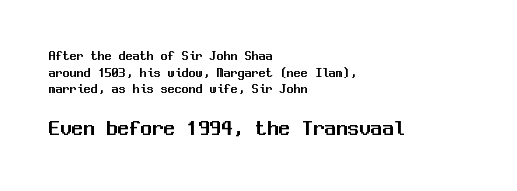
The image shows 23 px text type, upright; set left-aligned, line spacing 1.19x, normal letter spacing, not underlined; the second (bottom) block is 1.64x larger.
